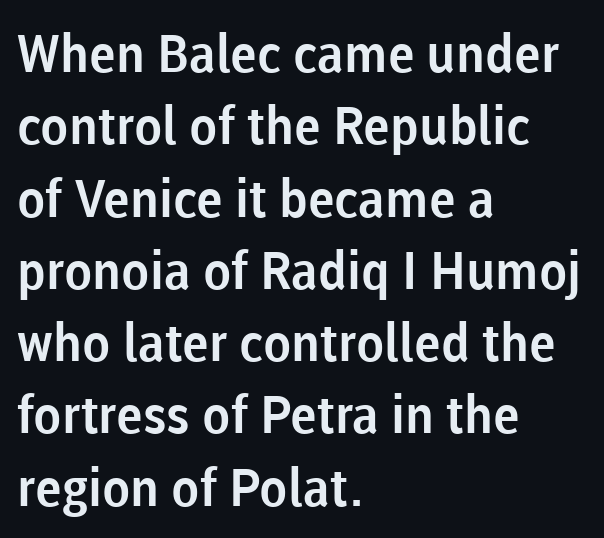
{"serif": "no", "italic": "no", "width": "normal", "stroke_contrast": "low", "x_height": "medium", "monospaced": "no", "underline": "no", "align": "left", "line_spacing": "normal", "line_spacing_ratio": 1.39, "letter_spacing": "normal", "letter_spacing_em": 0.0, "glyph_px": 52}
